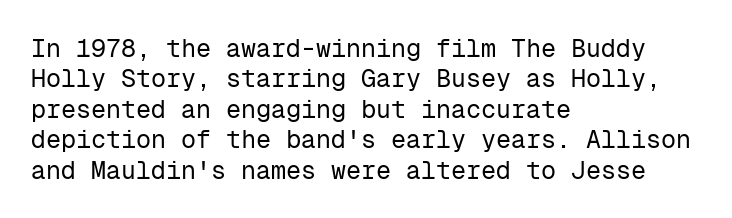
The image shows 25 px text type, upright; set left-aligned, line spacing 1.22x, normal letter spacing, not underlined.
